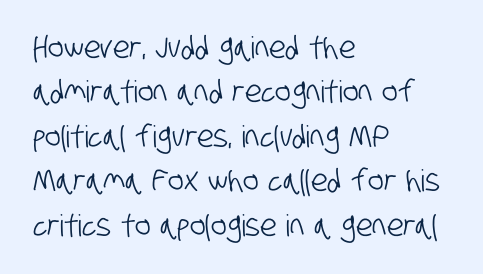
The designer went with a sans here, leaving each stem footless. This sample is left-justified, so line endings fall wherever the words run out. Observe the ordinary spacing: letters are neighbours, not strangers. The rendering uses natural spacing where letterforms have individual widths.
